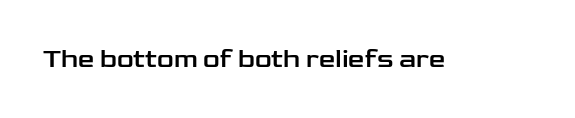
Q: Is the text italic (slanted)? A: No, it is upright.
Q: Is the text underlined? A: No.
Q: Is the spacing between letters normal or unusually wide? A: Normal.
